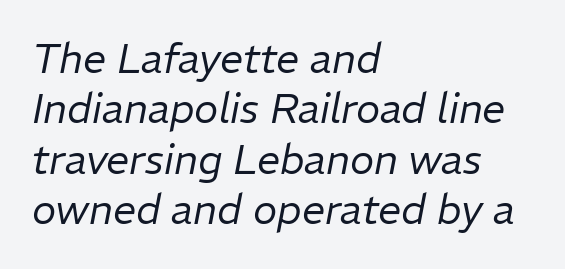
Compared with a centered layout, this one pins lines to the left instead. The glyphs are unaccompanied by any horizontal stroke below them. The letters advance in unequal steps, a hallmark of proportional type. The passage shown is not bold in any degree. Rendered with sloped, italic letterforms.
